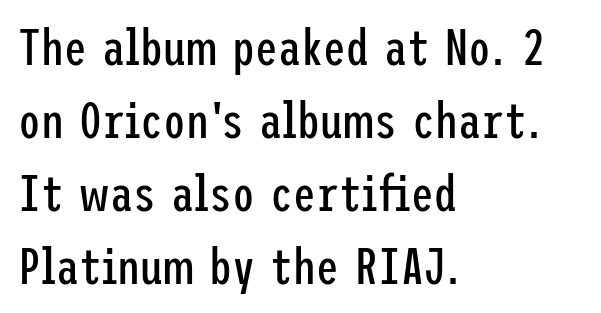
{"serif": "no", "italic": "no", "bold": "no", "weight": "regular", "width": "condensed", "stroke_contrast": "low", "x_height": "medium", "underline": "no", "align": "left", "line_spacing": "normal", "line_spacing_ratio": 1.43, "letter_spacing": "normal", "letter_spacing_em": 0.0, "glyph_px": 51}
